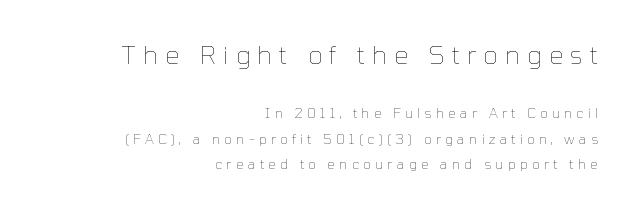
{"italic": "no", "bold": "no", "underline": "no", "align": "right", "line_spacing_ratio": 1.82, "letter_spacing": "wide", "letter_spacing_em": 0.29, "larger_block": "first", "size_ratio": 1.79, "glyph_px": 25}
